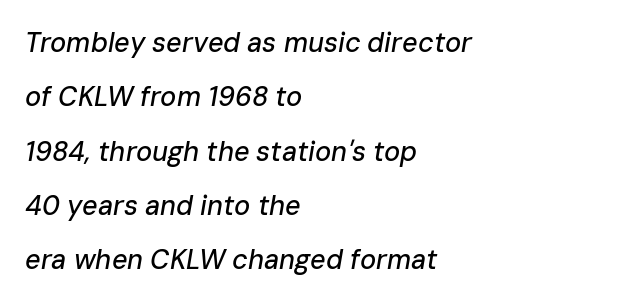
{"italic": "yes", "lean": "right", "slant_degrees": 10, "underline": "no", "align": "left", "line_spacing": "loose", "line_spacing_ratio": 2.01, "letter_spacing": "normal", "letter_spacing_em": 0.0, "glyph_px": 27}
